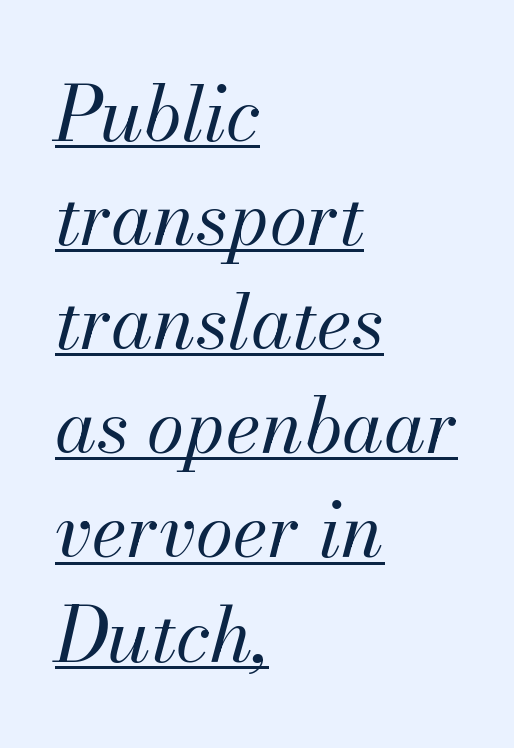
Posture: slanted. Leading matches the norm, producing a regular column. Think standard paragraph weight, or any step lighter than that. Is the block centered? No — it sits flush against the left margin. Characters follow at the spacing the type designer built in.
